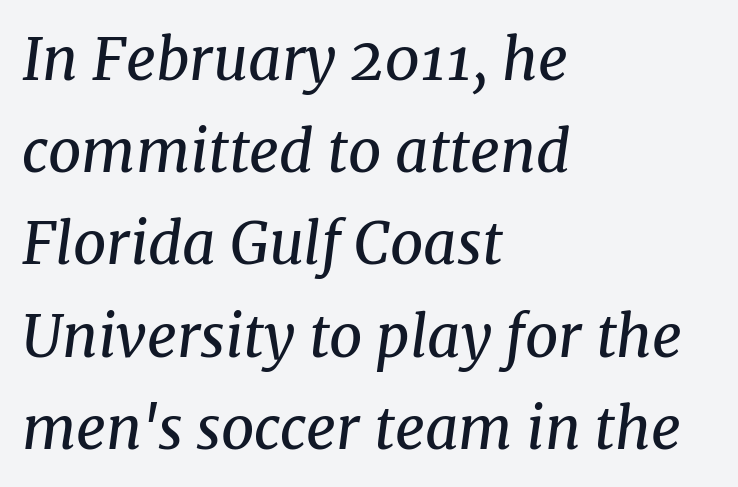
Q: Is the text bold? A: No.
Q: Is the text italic (slanted)? A: Yes, it leans right by about 8 degrees.
Q: Is the typeface a serif or a sans-serif typeface? A: Serif.
Q: Is the text underlined? A: No.
Q: How is the paragraph aligned? A: Left-aligned.
Q: Is the spacing between letters normal or unusually wide? A: Normal.
Q: Is the spacing between lines tight, normal or loose? A: Normal.
Q: Width (condensed, normal, or wide)? A: Normal.
Q: Stroke contrast? A: Medium.
Q: x-height? A: Medium.
Q: Monospaced? A: No.
